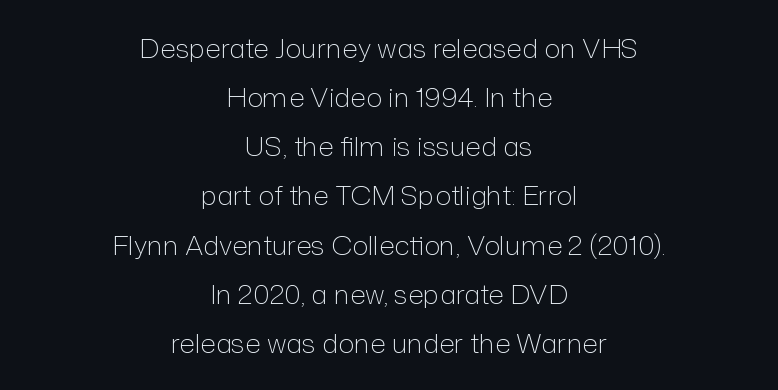
The image shows 27 px text type, upright; set centered, line spacing 1.82x, normal letter spacing, not underlined.
